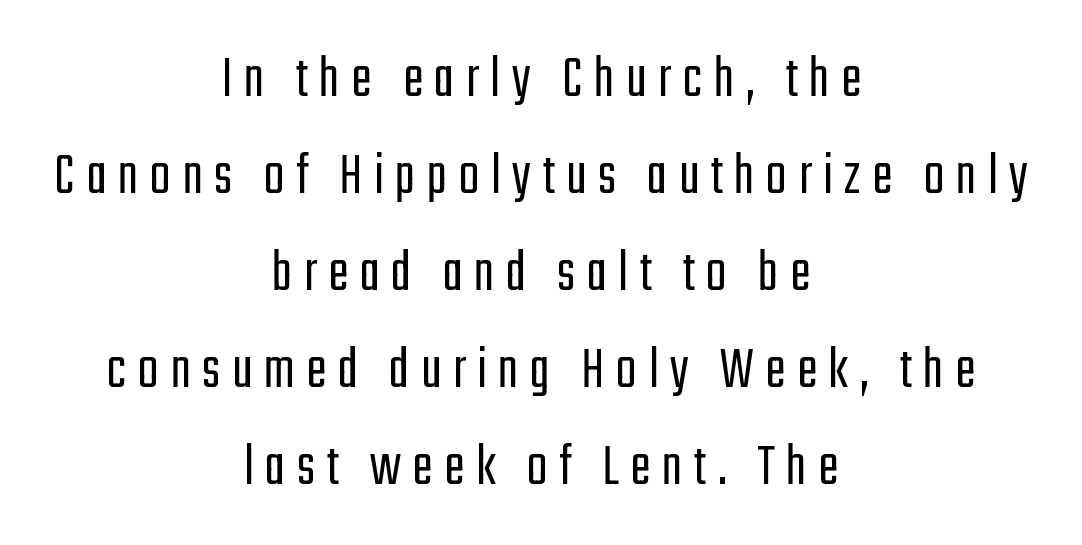
The image shows 61 px light, condensed sans-serif type, upright; set centered, normal line spacing (1.59x), not underlined; low stroke contrast and a medium x-height.
